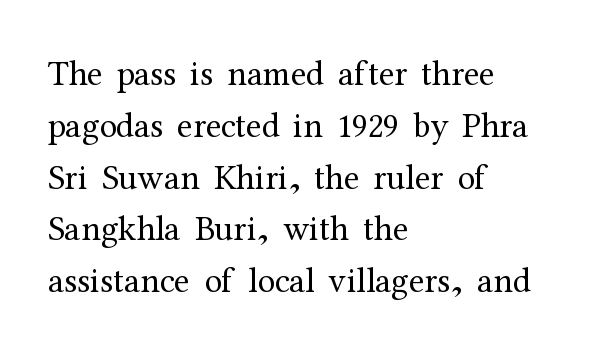
{"serif": "yes", "italic": "no", "bold": "no", "weight": "regular", "width": "normal", "stroke_contrast": "medium", "x_height": "medium", "monospaced": "no", "underline": "no", "align": "left", "line_spacing": "normal", "line_spacing_ratio": 1.48, "letter_spacing": "normal", "letter_spacing_em": 0.0, "glyph_px": 35}
